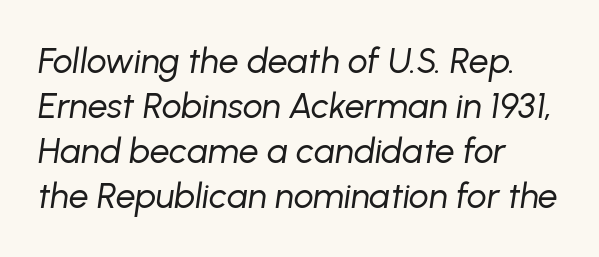
The image shows 35 px regular-weight type, italic (leaning right); set left-aligned, normal line spacing (1.29x), normal letter spacing, not underlined; low stroke contrast and a medium x-height.
